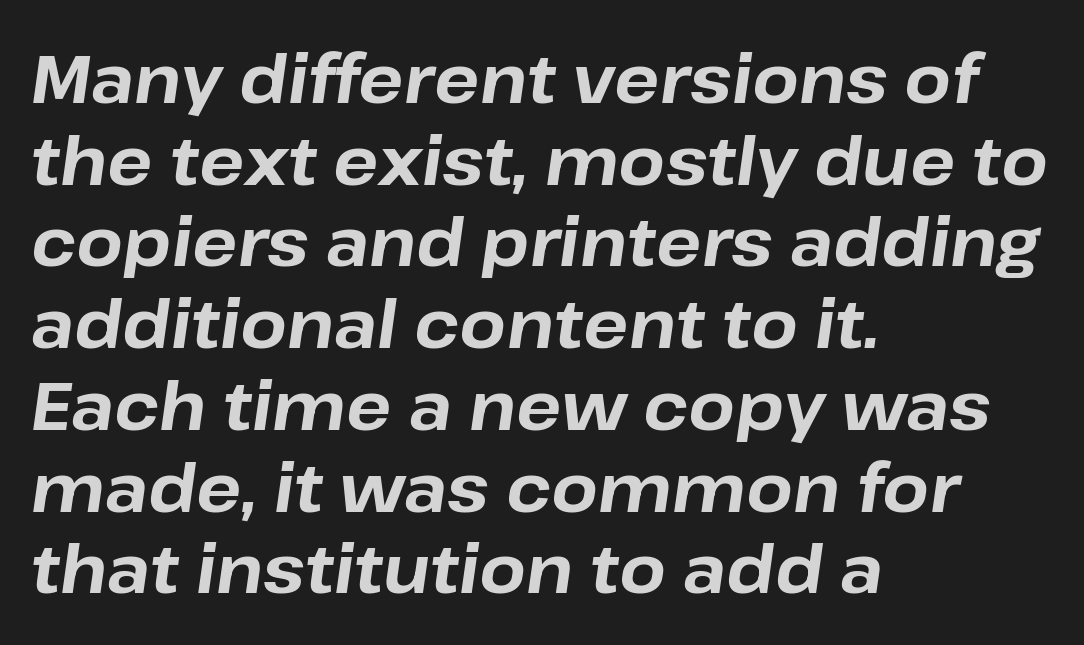
Q: Is the text bold? A: Yes.
Q: Is the text italic (slanted)? A: Yes, it leans right by about 8 degrees.
Q: Is the text underlined? A: No.
Q: How is the paragraph aligned? A: Left-aligned.
Q: Is the spacing between letters normal or unusually wide? A: Normal.
Q: Width (condensed, normal, or wide)? A: Normal.
Q: Stroke contrast? A: Low.
Q: x-height? A: Medium.
Q: Monospaced? A: No.
